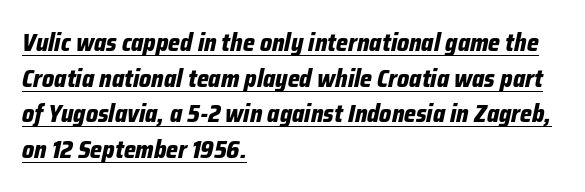
Style check: oblique. Tracking here is standard; glyphs follow each other at the usual distance. The vertical gap from one line to the next is medium. The face used here has the dense, thick strokes of a bold.
